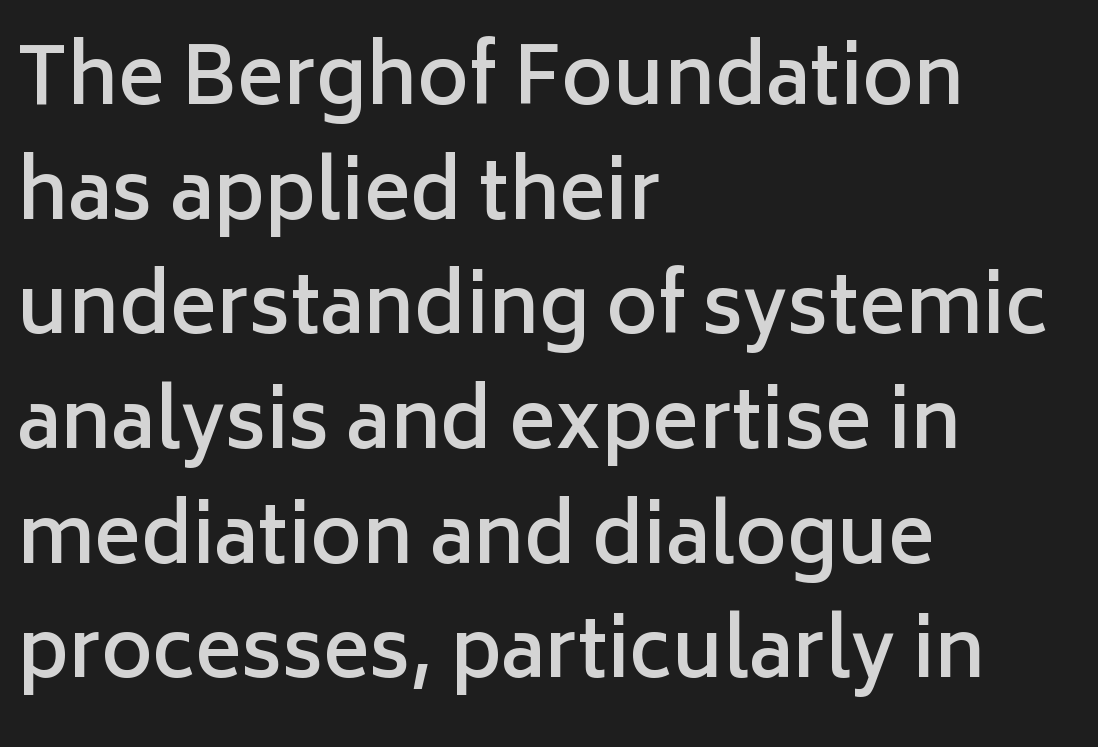
Descender tails drop into unmarked territory. Compared with typical body copy, the letter spacing here is the same. The passage shown is typed in a proportional face where columns would drift. The designer went with a sans here, leaving each stem footless.
